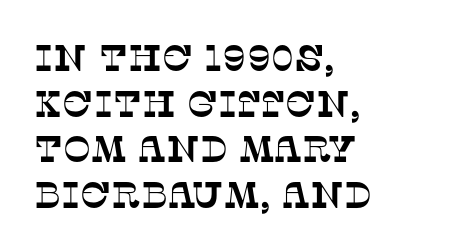
{"serif": "yes", "width": "normal", "stroke_contrast": "low", "x_height": "large", "monospaced": "no", "underline": "no", "align": "left", "line_spacing_ratio": 1.23, "letter_spacing": "normal", "letter_spacing_em": 0.0, "glyph_px": 37}
